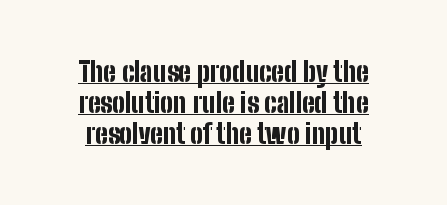
Q: Is the text bold? A: Yes.
Q: Is the text italic (slanted)? A: No, it is upright.
Q: Is the text underlined? A: Yes.
Q: Is the spacing between letters normal or unusually wide? A: Normal.
Q: Is the spacing between lines tight, normal or loose? A: Tight.
